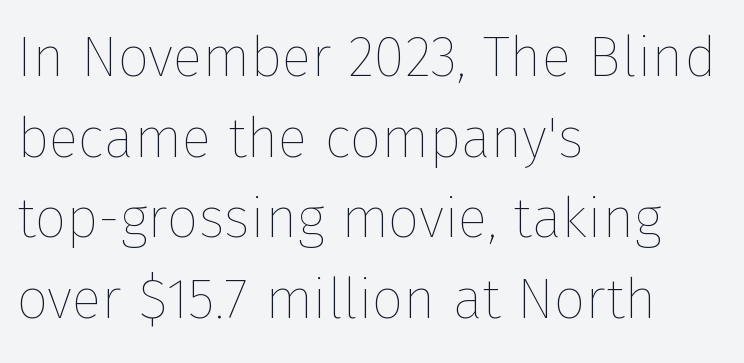
Rows of type keep a routine distance in the vertical direction. Characters follow at the spacing the type designer built in. No chunkiness to these letters — they're not bold. Do the characters align in a grid? No, the font is proportional. Visually the block forms a straight wall on the left and a jagged coastline on the right.
